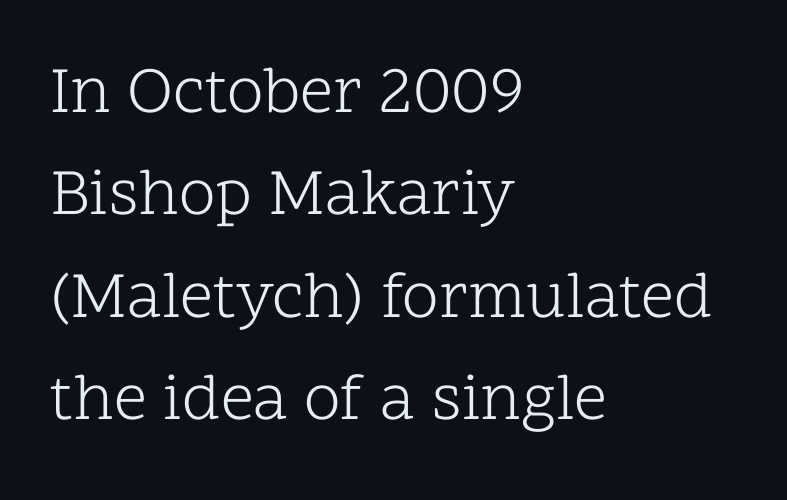
The image shows 66 px light serif type, upright; set left-aligned, normal line spacing (1.55x), normal letter spacing, not underlined; low stroke contrast and a medium x-height.
